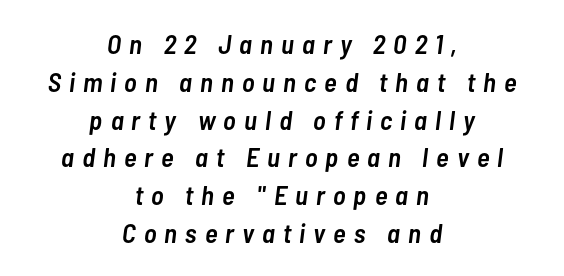
{"italic": "yes", "lean": "right", "slant_degrees": 7, "bold": "semi", "underline": "no", "align": "center", "line_spacing": "normal", "line_spacing_ratio": 1.4, "letter_spacing": "wide", "letter_spacing_em": 0.3, "glyph_px": 27}
